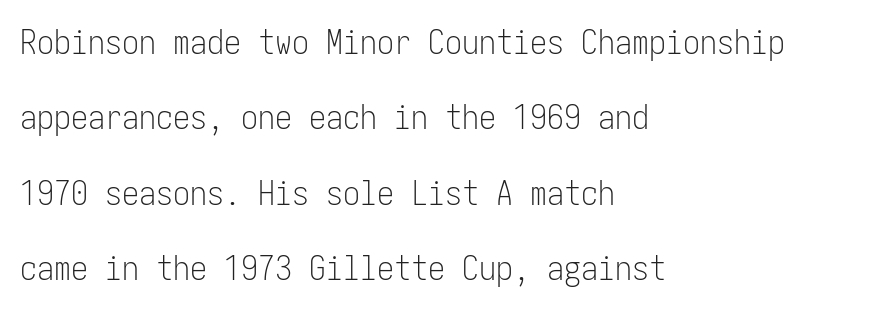
The axis of the letterforms is exactly vertical. The gaps between neighbouring characters are ordinary and unremarkable. Letters have the restrained weight of plain body copy at most. In CSS terms this would be text-align: left.
